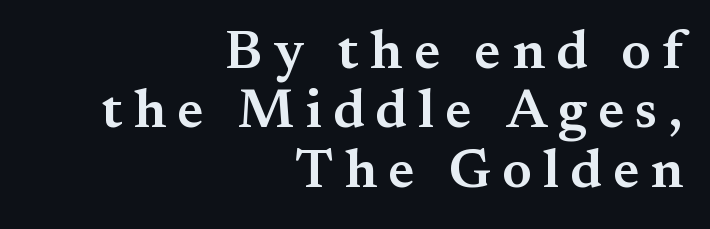
Does the weight exceed regular? Yes, but only to semibold. Short note: letters widely spaced. Small tapered or slab feet sit at the stroke ends, so this counts as serif. The vertical gap from one line to the next is small.
